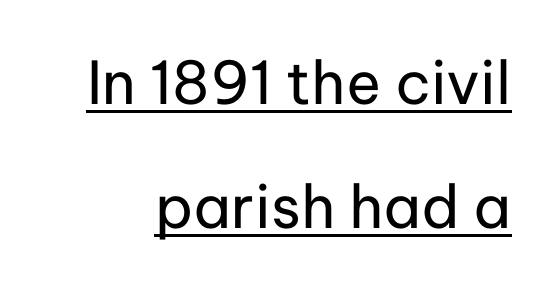
Unlike a traditional serif, this face leaves its strokes unadorned. Stroke thickness stays within the range of a standard reading face or lighter. The typography opts for an upright posture over an oblique one. The tracking reads as untouched default to a designer's eye.
